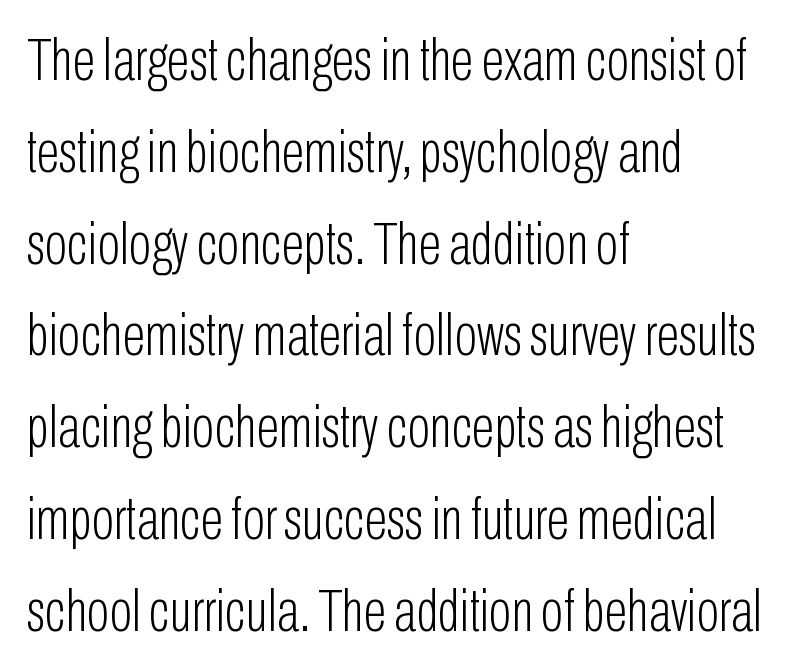
The image shows 60 px light, condensed sans-serif type, upright; set left-aligned, normal line spacing (1.53x), normal letter spacing, not underlined; low stroke contrast and a medium x-height.
